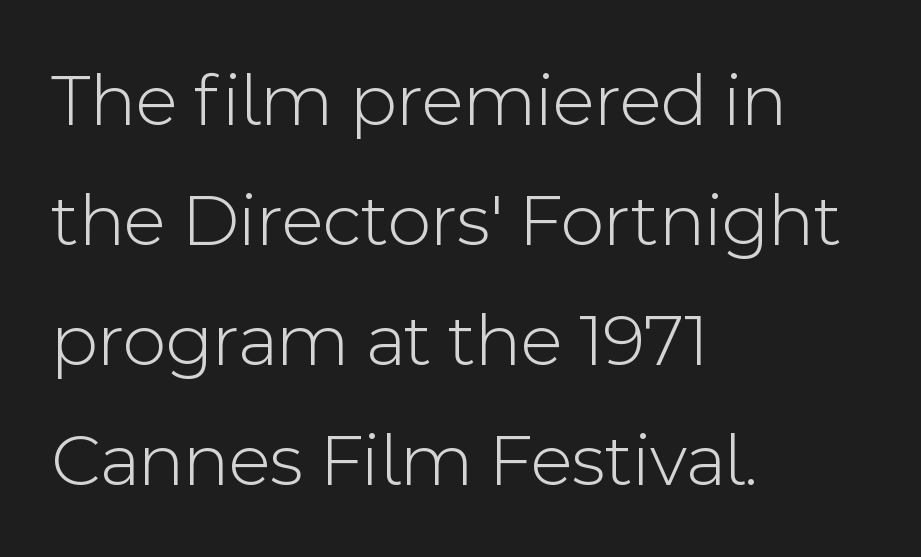
The image shows 76 px light sans-serif type, upright; set left-aligned, normal line spacing (1.58x), normal letter spacing, not underlined; a medium x-height.
